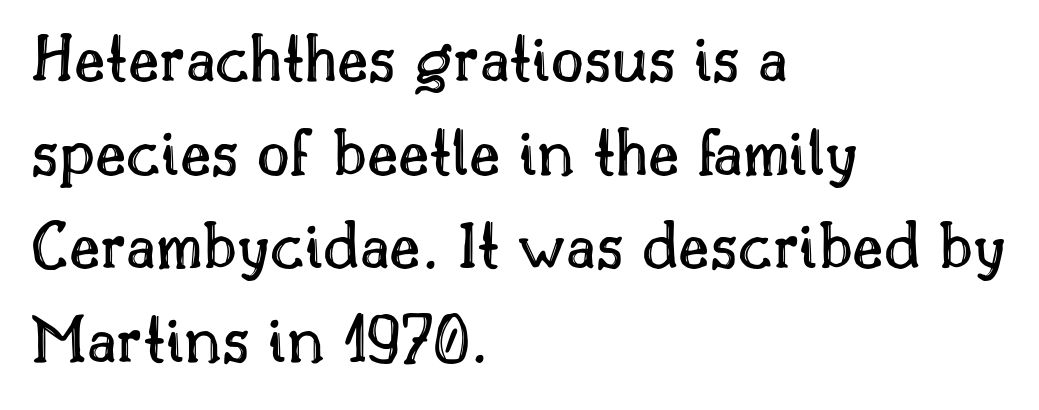
Q: Is the text italic (slanted)? A: No, it is upright.
Q: Is the text underlined? A: No.
Q: How is the paragraph aligned? A: Left-aligned.
Q: Is the spacing between letters normal or unusually wide? A: Normal.
Q: Is the spacing between lines tight, normal or loose? A: Normal.
Q: Width (condensed, normal, or wide)? A: Normal.
Q: x-height? A: Small.
Q: Monospaced? A: No.
